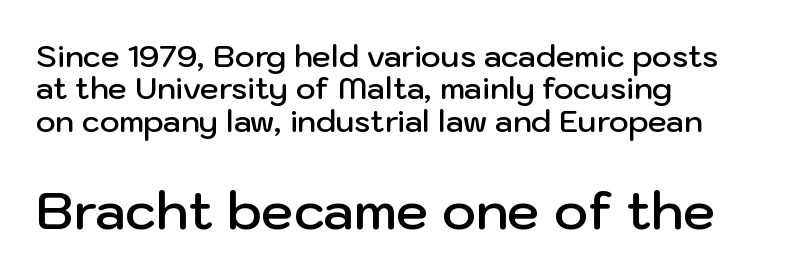
The image shows 52 px semibold sans-serif type, upright; set left-aligned, tight line spacing (1.08x), normal letter spacing, not underlined; the second (bottom) block is 1.73x larger; low stroke contrast and a medium x-height.
